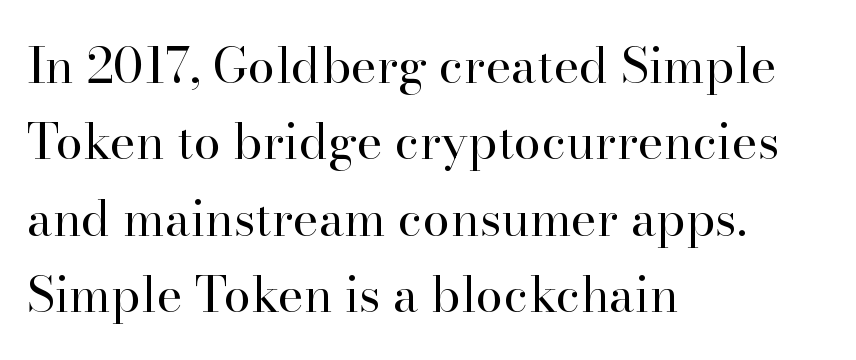
The paragraph shown leans on its left margin. This rendering leaves character spacing at its baseline value. Unlike italic type, these characters show no tilt at all. Each letter keeps its own natural width here, so spacing adapts to shape. In terms of letterform style, serifs are clearly present. Plain, unruled lines of type.
